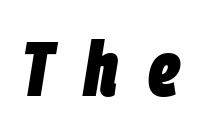
Q: Is the text bold? A: Yes.
Q: Is the text italic (slanted)? A: Yes, it leans right by about 9 degrees.
Q: Is the text underlined? A: No.
Q: Is the spacing between letters normal or unusually wide? A: Unusually wide.
Q: Width (condensed, normal, or wide)? A: Condensed.
Q: Stroke contrast? A: Low.
Q: x-height? A: Large.
Q: Monospaced? A: No.
